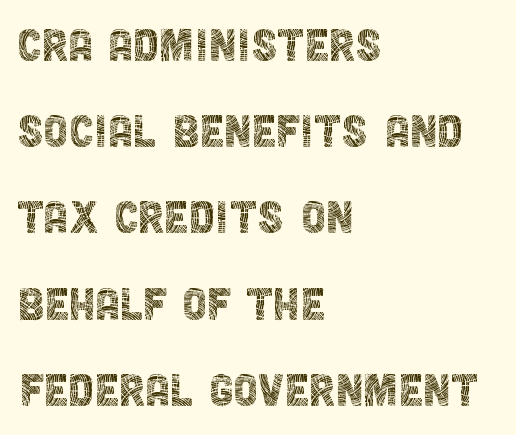
The image shows 56 px thin, condensed sans-serif type, upright; set left-aligned, normal line spacing (1.54x), normal letter spacing, not underlined; a large x-height.
